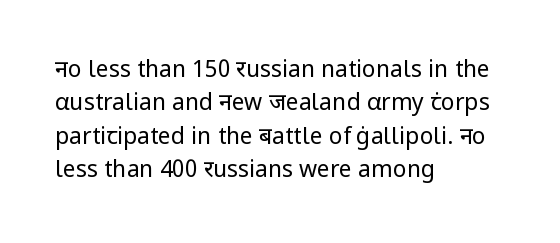
{"italic": "no", "bold": "no", "underline": "no", "align": "left", "line_spacing": "normal", "line_spacing_ratio": 1.45, "letter_spacing": "normal", "letter_spacing_em": 0.0, "glyph_px": 23}
